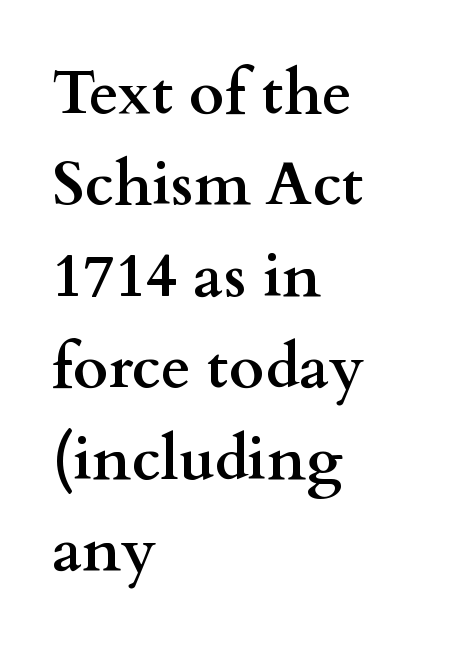
Q: Is the text bold? A: Yes.
Q: Is the text italic (slanted)? A: No, it is upright.
Q: Is the typeface a serif or a sans-serif typeface? A: Serif.
Q: Is the text underlined? A: No.
Q: How is the paragraph aligned? A: Left-aligned.
Q: Is the spacing between letters normal or unusually wide? A: Normal.
Q: Is the spacing between lines tight, normal or loose? A: Normal.
Q: Width (condensed, normal, or wide)? A: Wide.
Q: Stroke contrast? A: Medium.
Q: x-height? A: Small.
Q: Monospaced? A: No.
